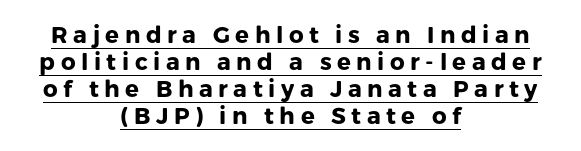
{"italic": "no", "bold": "yes", "underline": "yes", "align": "center", "line_spacing_ratio": 1.18, "letter_spacing": "wide", "letter_spacing_em": 0.24, "glyph_px": 23}
